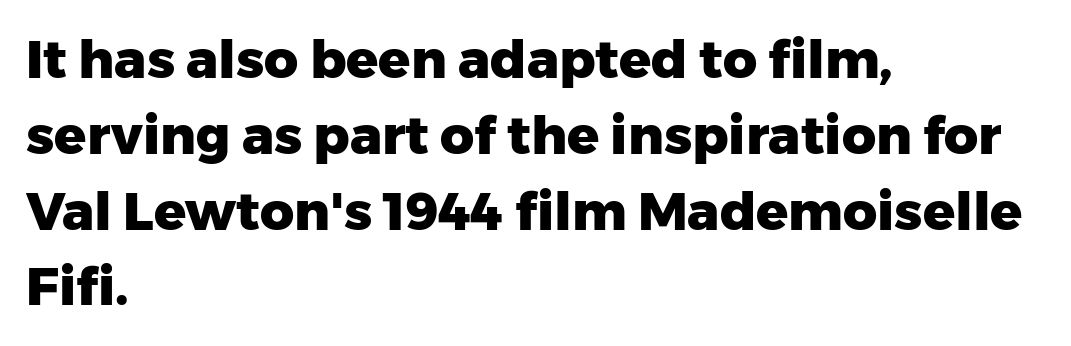
The image shows 53 px heavy sans-serif type, upright; set left-aligned, normal line spacing (1.43x), normal letter spacing, not underlined; low stroke contrast and a medium x-height.
